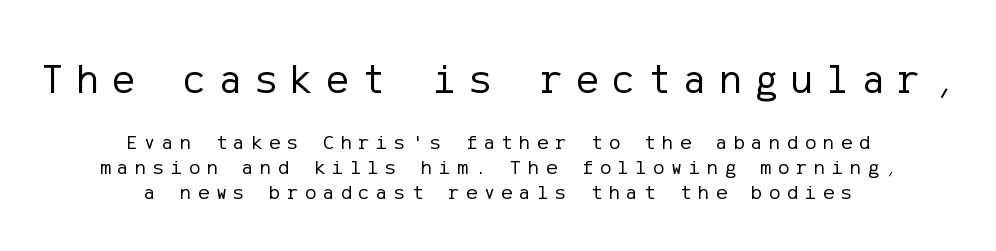
The space beneath each line is pristine and unruled. The passage shown is typeset with a sans-serif family. The type sits square on the baseline with zero lean. This sample is center-justified, so both line endings float freely. A student would notice the top passage is typeset larger than what follows. The strokes carry an ordinary text weight at most.
